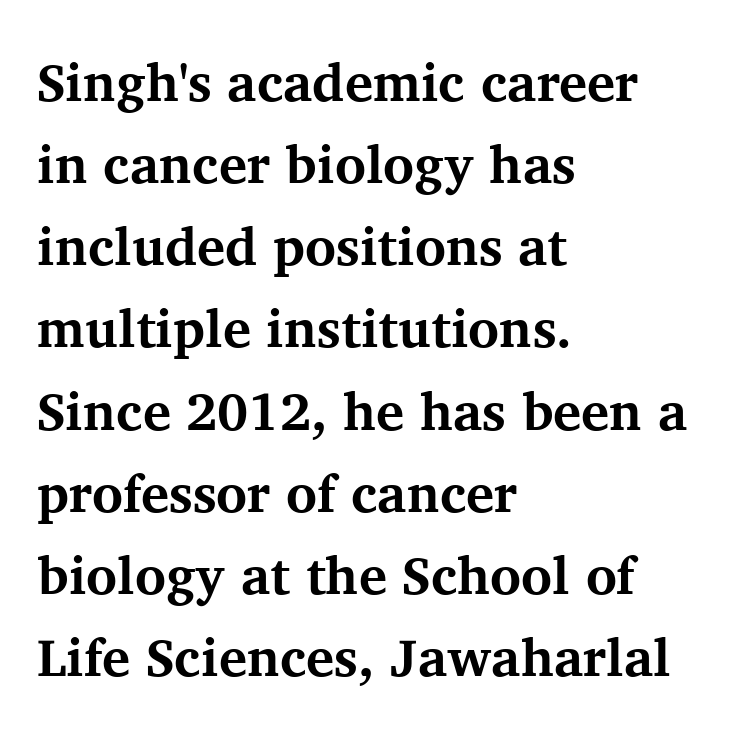
The space beneath each line is pristine and unruled. Summary of vertical rhythm: regular, with standard interline spacing. Compared with a centered layout, this one pins lines to the left instead. The letters are bold, with thick, heavy strokes. The rendering uses natural spacing where letterforms have individual widths.
